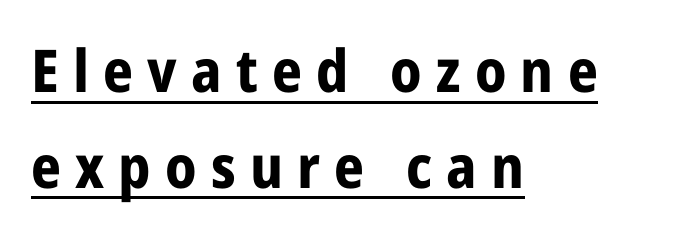
Q: Is the text bold? A: Yes.
Q: Is the text italic (slanted)? A: No, it is upright.
Q: Is the typeface a serif or a sans-serif typeface? A: Sans-serif.
Q: Is the text underlined? A: Yes.
Q: How is the paragraph aligned? A: Left-aligned.
Q: Is the spacing between letters normal or unusually wide? A: Unusually wide.
Q: Is the spacing between lines tight, normal or loose? A: Normal.
Q: Width (condensed, normal, or wide)? A: Condensed.
Q: Stroke contrast? A: Low.
Q: x-height? A: Large.
Q: Monospaced? A: No.
